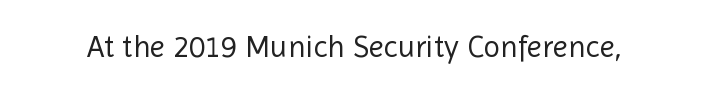
Q: Is the text bold? A: No.
Q: Is the text italic (slanted)? A: No, it is upright.
Q: Is the typeface a serif or a sans-serif typeface? A: Sans-serif.
Q: Is the text underlined? A: No.
Q: Is the spacing between letters normal or unusually wide? A: Normal.
Q: Width (condensed, normal, or wide)? A: Normal.
Q: x-height? A: Medium.
Q: Monospaced? A: No.
